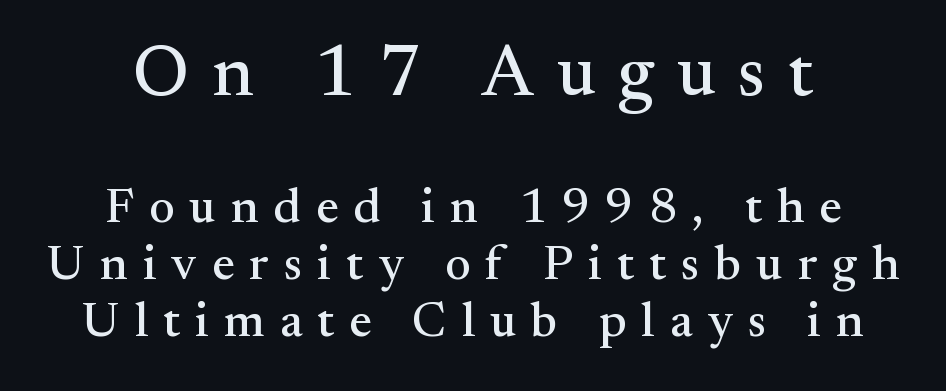
Q: Is the text italic (slanted)? A: No, it is upright.
Q: Is the typeface a serif or a sans-serif typeface? A: Serif.
Q: Is the text underlined? A: No.
Q: Is the spacing between letters normal or unusually wide? A: Unusually wide.
Q: Which block of text is set in a larger size, the first (top) or the second (bottom)? A: The first (top) one.
Q: Width (condensed, normal, or wide)? A: Normal.
Q: Stroke contrast? A: Medium.
Q: x-height? A: Small.
Q: Monospaced? A: No.
